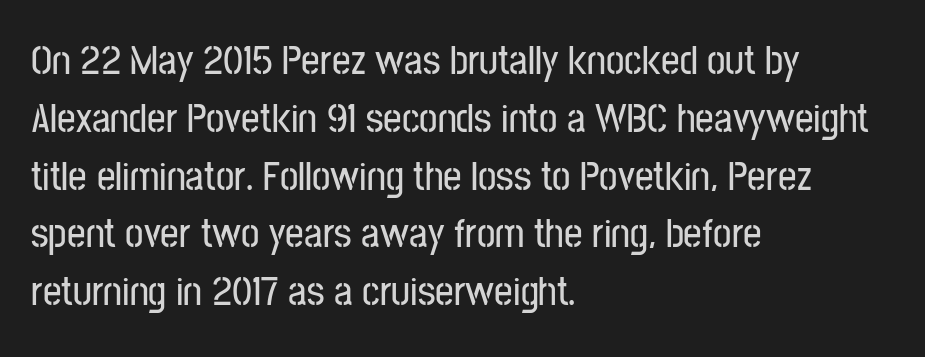
{"serif": "no", "italic": "no", "width": "condensed", "stroke_contrast": "low", "x_height": "medium", "monospaced": "no", "underline": "no", "align": "left", "line_spacing": "normal", "line_spacing_ratio": 1.41, "letter_spacing": "normal", "letter_spacing_em": 0.0, "glyph_px": 41}
